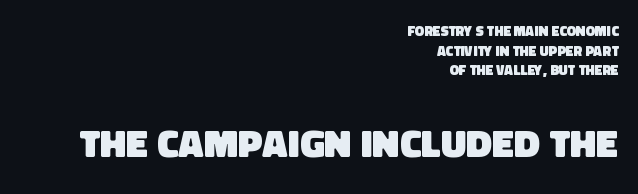
Note the varied advance widths — an 'i' is clearly narrower than an 'm'. Nothing sits at the stroke ends, so this counts as sans-serif. Observe the ordinary spacing: letters are neighbours, not strangers. The block sitting lower on the canvas is the one with enlarged characters. The strokes are fattened all the way to bold.
